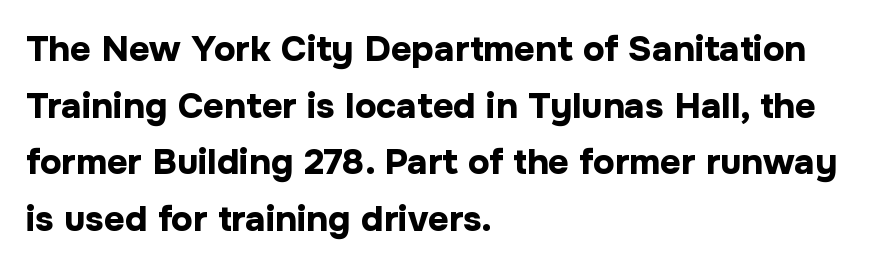
{"serif": "no", "italic": "no", "bold": "yes", "weight": "bold", "width": "normal", "stroke_contrast": "low", "x_height": "medium", "monospaced": "no", "underline": "no", "align": "left", "line_spacing": "normal", "line_spacing_ratio": 1.57, "letter_spacing": "normal", "letter_spacing_em": 0.0, "glyph_px": 36}
